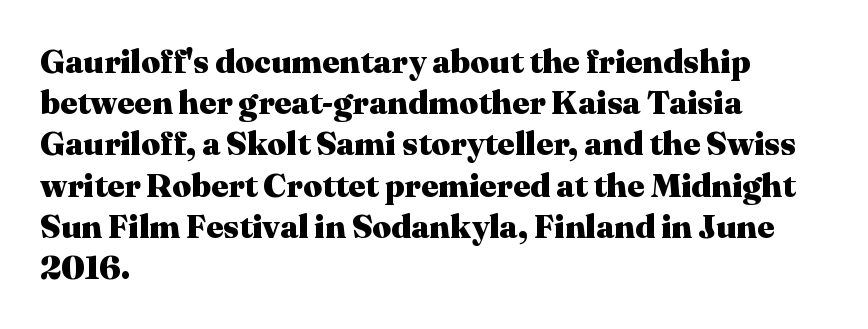
Strong, thick strokes mark this as bold type. Is this a fixed-width face? No — the glyphs have proportional, varying widths. This sample uses an upright cut, with every glyph sitting square on the baseline. In terms of letterspacing, this is plain default setting.
